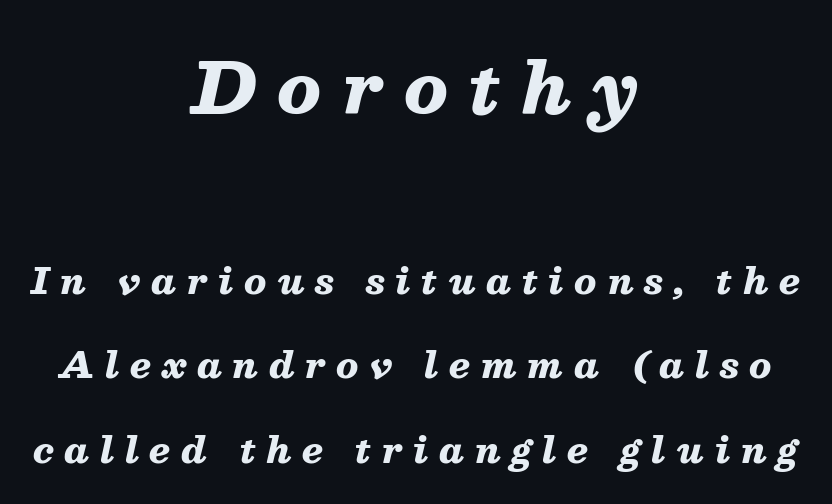
Q: Is the text bold? A: Yes.
Q: Is the text italic (slanted)? A: Yes, it leans right by about 13 degrees.
Q: Is the text underlined? A: No.
Q: How is the paragraph aligned? A: Centered.
Q: Is the spacing between letters normal or unusually wide? A: Unusually wide.
Q: Is the spacing between lines tight, normal or loose? A: Loose.
Q: Which block of text is set in a larger size, the first (top) or the second (bottom)? A: The first (top) one.
Q: Width (condensed, normal, or wide)? A: Normal.
Q: Stroke contrast? A: Medium.
Q: x-height? A: Medium.
Q: Monospaced? A: No.
